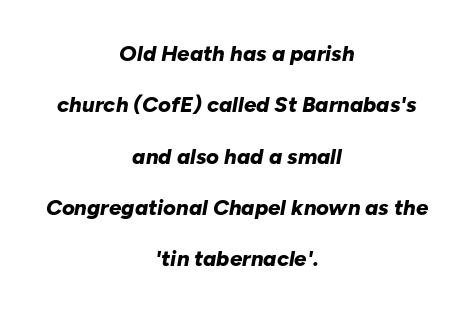
A bare baseline throughout the passage. The whitespace from short lines is split evenly between both sides. Rows of type keep a wide berth in the vertical direction. The face used here has a pronounced slope to its letters. Bold? Absolutely — the strokes are thick and heavy.
